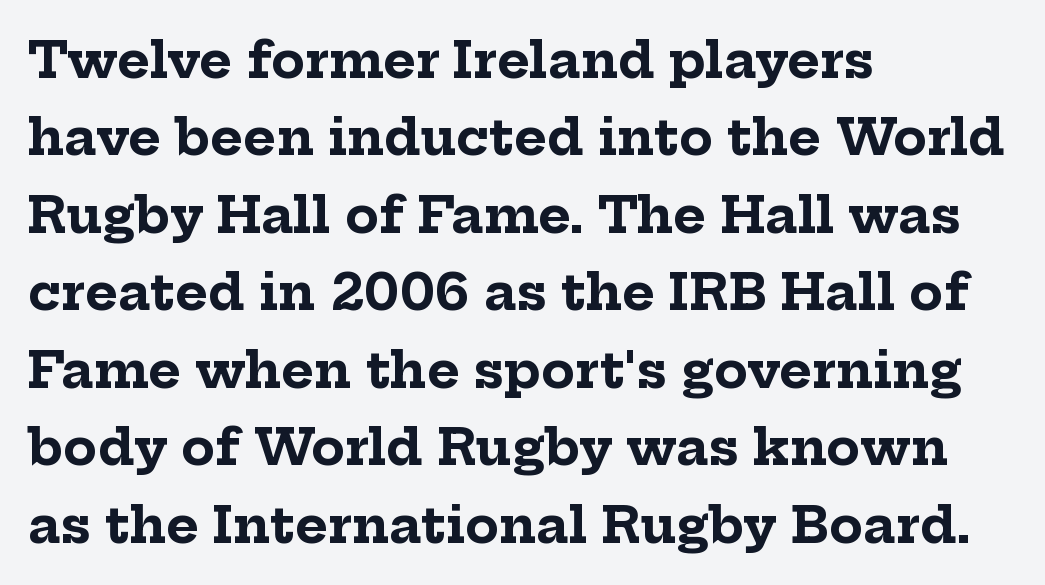
{"serif": "yes", "italic": "no", "bold": "yes", "weight": "bold", "width": "normal", "stroke_contrast": "low", "x_height": "medium", "monospaced": "no", "underline": "no", "align": "left", "line_spacing": "normal", "line_spacing_ratio": 1.55, "letter_spacing": "normal", "letter_spacing_em": 0.0, "glyph_px": 50}
